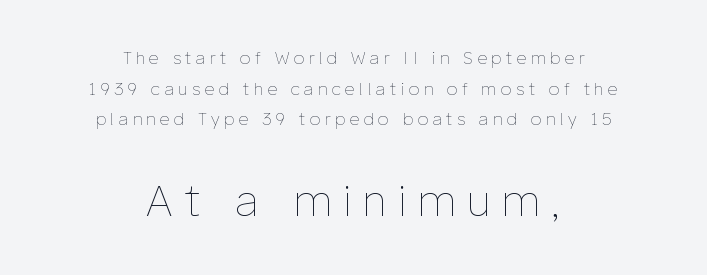
Q: Is the text bold? A: No.
Q: Is the text italic (slanted)? A: No, it is upright.
Q: Is the text underlined? A: No.
Q: How is the paragraph aligned? A: Centered.
Q: Is the spacing between letters normal or unusually wide? A: Unusually wide.
Q: Which block of text is set in a larger size, the first (top) or the second (bottom)? A: The second (bottom) one.
Q: Width (condensed, normal, or wide)? A: Normal.
Q: Stroke contrast? A: Low.
Q: x-height? A: Medium.
Q: Monospaced? A: No.
